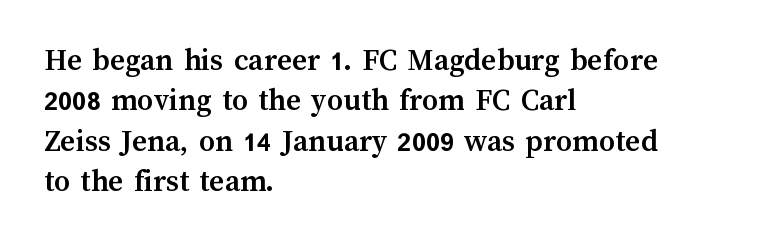
{"italic": "no", "bold": "yes", "weight": "semibold", "width": "normal", "stroke_contrast": "medium", "x_height": "medium", "monospaced": "no", "underline": "no", "align": "left", "line_spacing": "normal", "line_spacing_ratio": 1.26, "letter_spacing": "normal", "letter_spacing_em": 0.0, "glyph_px": 32}
